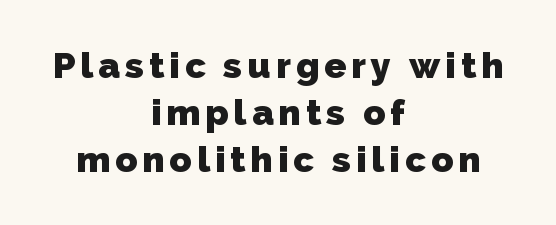
Q: Is the text bold? A: Yes.
Q: Is the typeface a serif or a sans-serif typeface? A: Sans-serif.
Q: Is the text underlined? A: No.
Q: How is the paragraph aligned? A: Centered.
Q: Is the spacing between lines tight, normal or loose? A: Normal.
Q: Width (condensed, normal, or wide)? A: Normal.
Q: Stroke contrast? A: Low.
Q: x-height? A: Medium.
Q: Monospaced? A: No.
